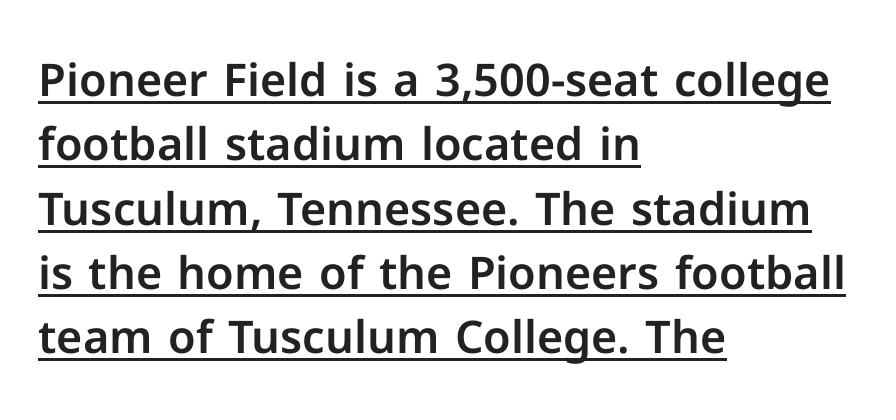
Q: Is the text italic (slanted)? A: No, it is upright.
Q: Is the typeface a serif or a sans-serif typeface? A: Sans-serif.
Q: Is the text underlined? A: Yes.
Q: How is the paragraph aligned? A: Left-aligned.
Q: Is the spacing between letters normal or unusually wide? A: Normal.
Q: Is the spacing between lines tight, normal or loose? A: Normal.
Q: Width (condensed, normal, or wide)? A: Normal.
Q: Stroke contrast? A: Low.
Q: x-height? A: Medium.
Q: Monospaced? A: No.
